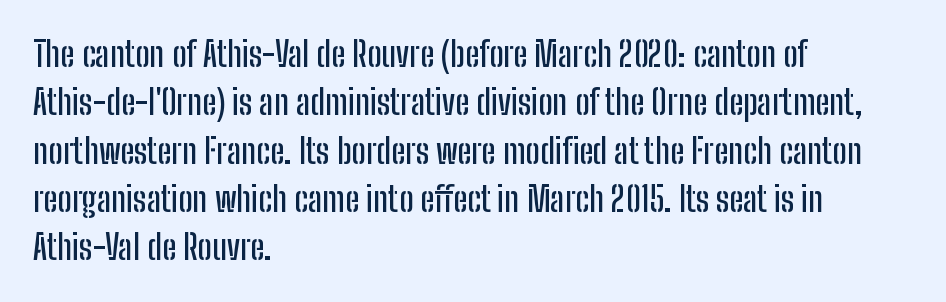
Teacher's note: observe the even left margin — that is flush-left alignment. This sample uses plain, unmodified letter spacing. Think of a printed novel: that variable character pitch is what you see here. Bare-footed words on every line. Grotesque or geometric, the face here clearly has no serifs.
